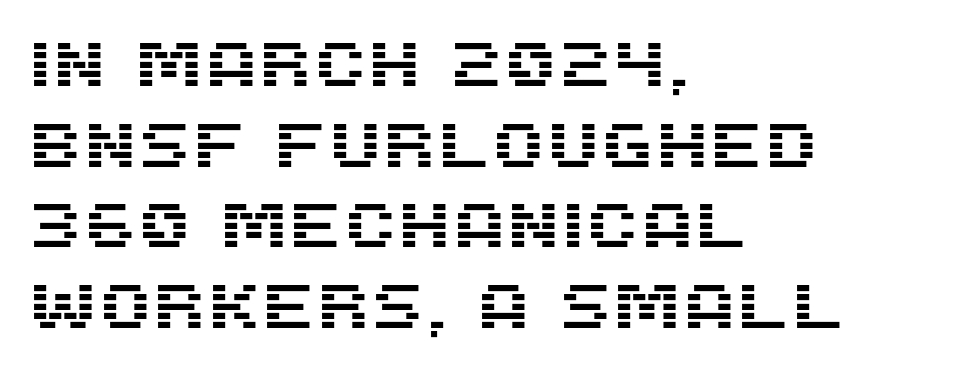
Check under the words: just untouched page. This sample uses a sans-serif face. A student would call this left alignment; a typographer would say flush left, rag right. Ascenders rise straight up at ninety degrees.
